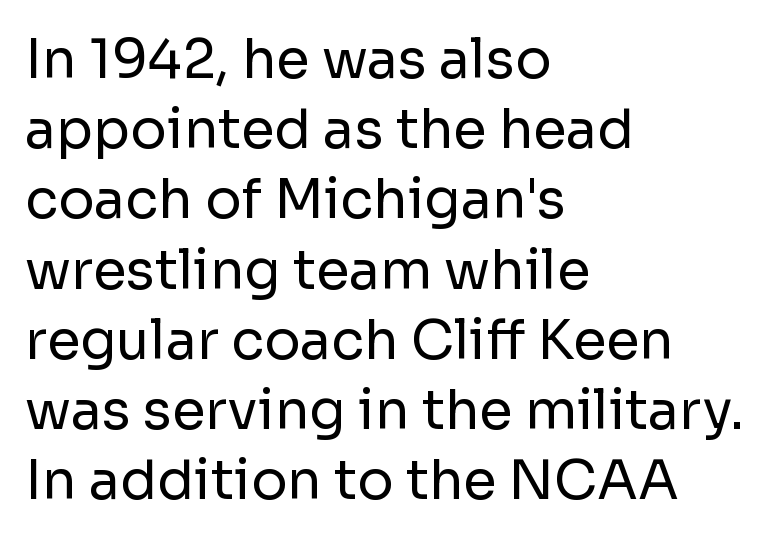
Q: Is the text bold? A: No.
Q: Is the text italic (slanted)? A: No, it is upright.
Q: Is the typeface a serif or a sans-serif typeface? A: Sans-serif.
Q: Is the text underlined? A: No.
Q: How is the paragraph aligned? A: Left-aligned.
Q: Is the spacing between letters normal or unusually wide? A: Normal.
Q: Is the spacing between lines tight, normal or loose? A: Normal.
Q: Width (condensed, normal, or wide)? A: Normal.
Q: Stroke contrast? A: Low.
Q: x-height? A: Medium.
Q: Monospaced? A: No.
